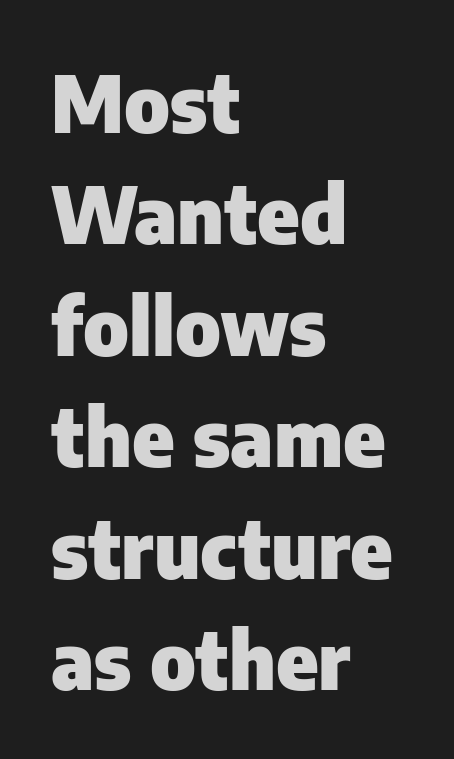
{"serif": "no", "italic": "no", "bold": "yes", "weight": "heavy", "width": "normal", "stroke_contrast": "low", "x_height": "medium", "monospaced": "no", "underline": "no", "align": "left", "line_spacing": "normal", "line_spacing_ratio": 1.41, "letter_spacing": "normal", "letter_spacing_em": 0.0, "glyph_px": 79}
